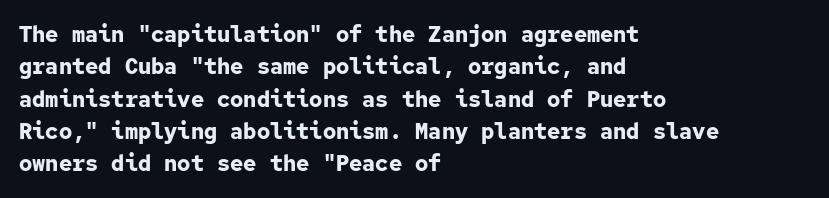
This block has exactly the height ordinary leading produces. A roman cut, with each character standing at attention. Typesetter's note: full bold, strokes at maximum text heaviness. The rendering anchors every line to the left-hand side.
